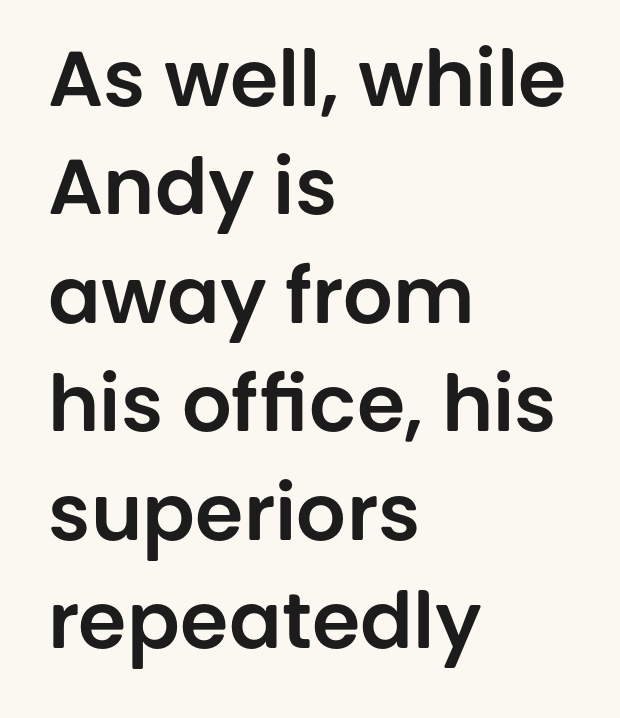
{"serif": "no", "italic": "no", "width": "normal", "stroke_contrast": "low", "x_height": "large", "monospaced": "no", "underline": "no", "align": "left", "line_spacing": "normal", "line_spacing_ratio": 1.39, "letter_spacing": "normal", "letter_spacing_em": 0.0, "glyph_px": 78}
